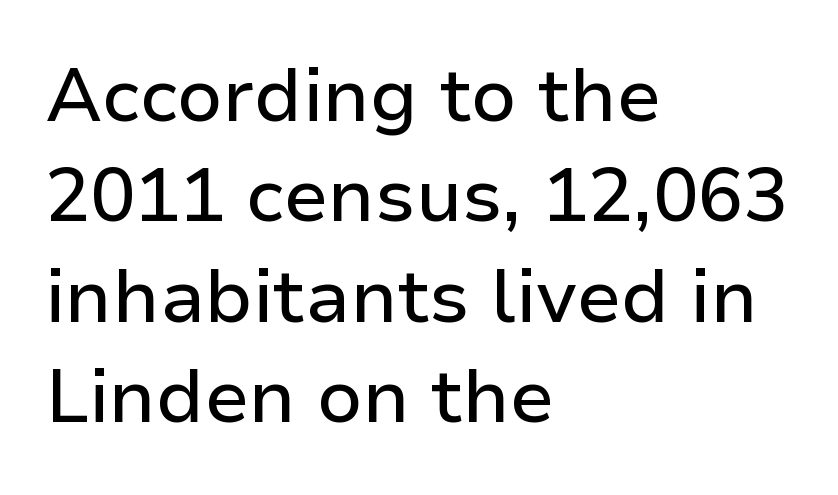
Q: Is the text italic (slanted)? A: No, it is upright.
Q: Is the typeface a serif or a sans-serif typeface? A: Sans-serif.
Q: Is the text underlined? A: No.
Q: How is the paragraph aligned? A: Left-aligned.
Q: Is the spacing between letters normal or unusually wide? A: Normal.
Q: Is the spacing between lines tight, normal or loose? A: Normal.
Q: Width (condensed, normal, or wide)? A: Normal.
Q: Stroke contrast? A: Low.
Q: x-height? A: Medium.
Q: Monospaced? A: No.
